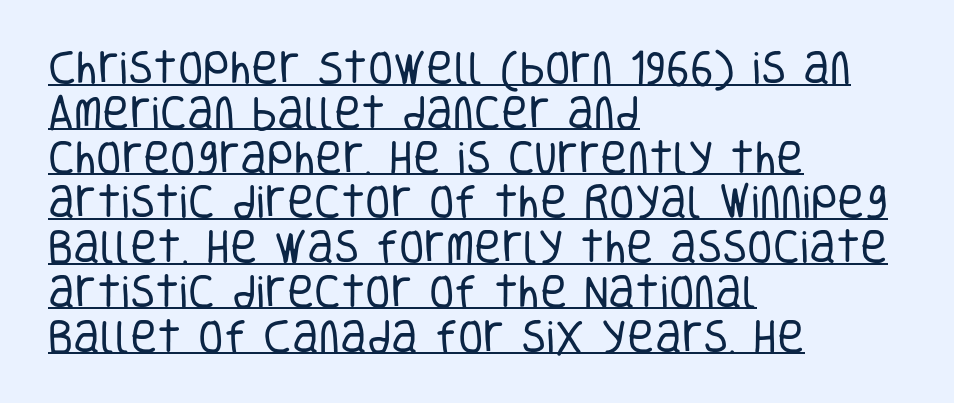
{"serif": "no", "italic": "no", "bold": "no", "weight": "regular", "width": "condensed", "stroke_contrast": "low", "x_height": "large", "monospaced": "no", "underline": "yes", "align": "left", "line_spacing_ratio": 1.21, "letter_spacing": "normal", "letter_spacing_em": 0.0, "glyph_px": 37}
